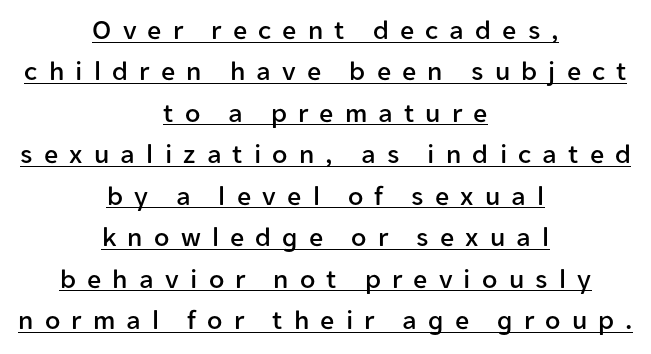
{"serif": "no", "italic": "no", "width": "normal", "stroke_contrast": "low", "x_height": "medium", "monospaced": "no", "underline": "yes", "align": "center", "line_spacing": "normal", "line_spacing_ratio": 1.48, "letter_spacing": "wide", "letter_spacing_em": 0.4, "glyph_px": 28}
